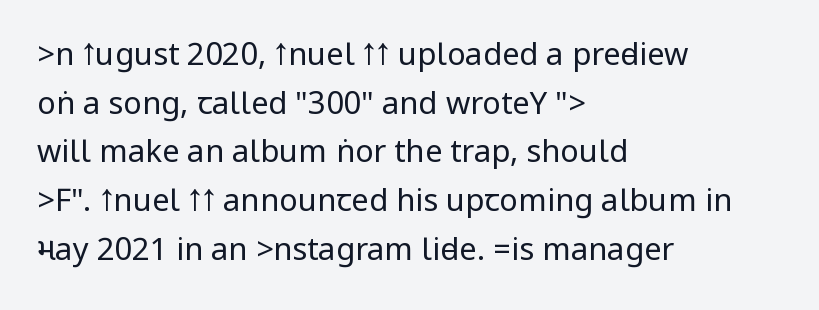
The image shows 31 px regular-weight, condensed sans-serif type, upright; set left-aligned, normal line spacing (1.57x), normal letter spacing, not underlined; low stroke contrast.
